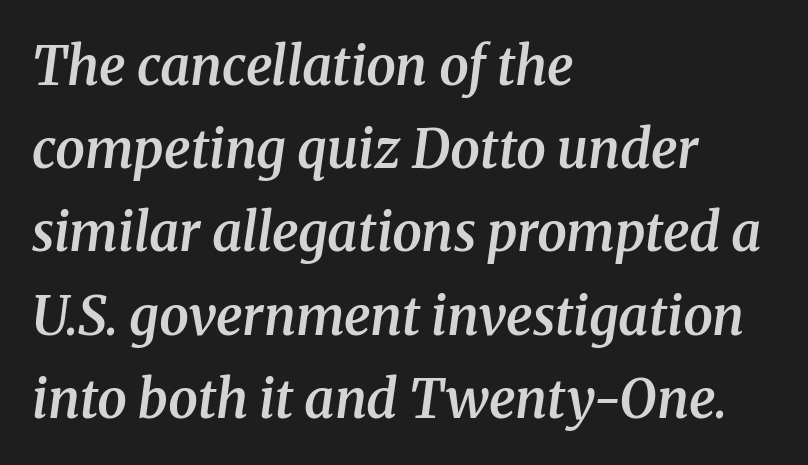
{"serif": "yes", "italic": "yes", "lean": "right", "slant_degrees": 8, "bold": "semi", "weight": "semibold", "width": "normal", "stroke_contrast": "medium", "x_height": "medium", "monospaced": "no", "underline": "no", "align": "left", "line_spacing": "normal", "line_spacing_ratio": 1.57, "letter_spacing": "normal", "letter_spacing_em": 0.0, "glyph_px": 53}
